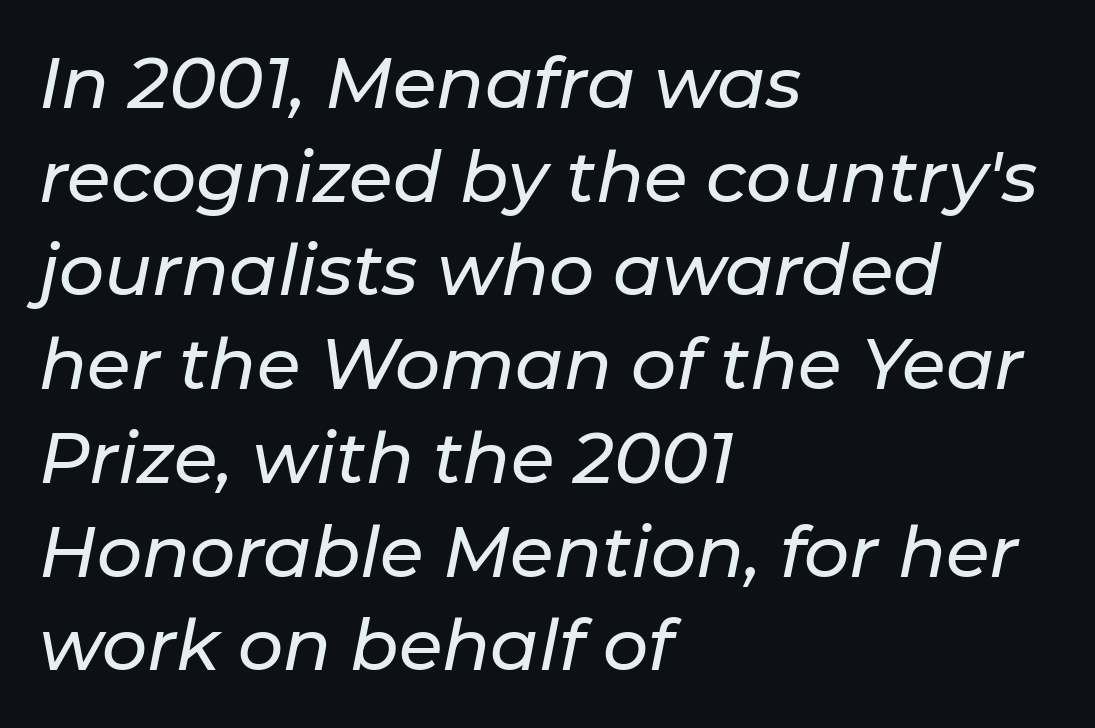
{"italic": "yes", "lean": "right", "slant_degrees": 11, "width": "normal", "stroke_contrast": "low", "x_height": "medium", "monospaced": "no", "underline": "no", "align": "left", "line_spacing": "normal", "line_spacing_ratio": 1.32, "letter_spacing": "normal", "letter_spacing_em": 0.0, "glyph_px": 71}
